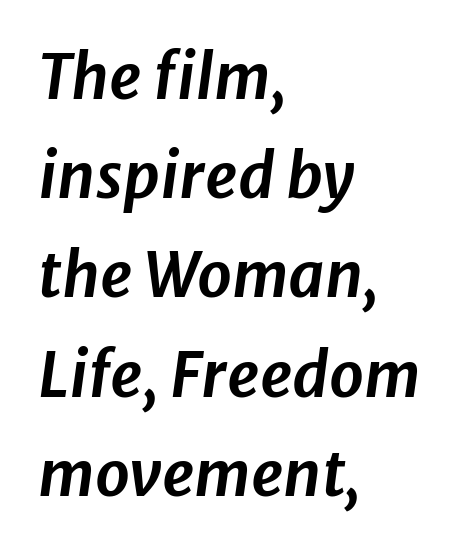
Q: Is the text italic (slanted)? A: Yes, it leans right by about 8 degrees.
Q: Is the text underlined? A: No.
Q: How is the paragraph aligned? A: Left-aligned.
Q: Is the spacing between letters normal or unusually wide? A: Normal.
Q: Is the spacing between lines tight, normal or loose? A: Normal.
Q: Width (condensed, normal, or wide)? A: Normal.
Q: Stroke contrast? A: Low.
Q: x-height? A: Medium.
Q: Monospaced? A: No.
